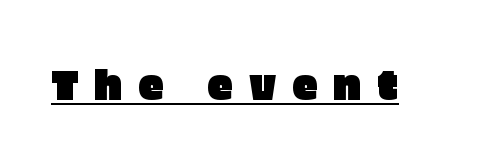
Q: Is the text italic (slanted)? A: No, it is upright.
Q: Is the typeface a serif or a sans-serif typeface? A: Sans-serif.
Q: Is the text underlined? A: Yes.
Q: Is the spacing between letters normal or unusually wide? A: Unusually wide.
Q: Width (condensed, normal, or wide)? A: Normal.
Q: Stroke contrast? A: Low.
Q: x-height? A: Large.
Q: Monospaced? A: No.
